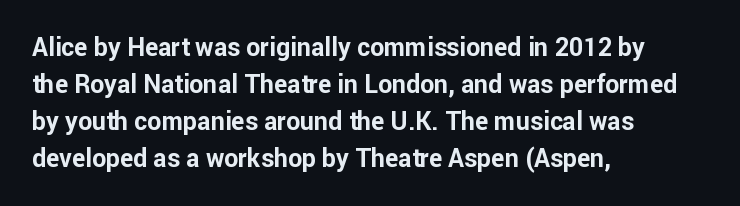
Q: Is the text bold? A: Yes.
Q: Is the text italic (slanted)? A: No, it is upright.
Q: Is the text underlined? A: No.
Q: How is the paragraph aligned? A: Left-aligned.
Q: Is the spacing between letters normal or unusually wide? A: Normal.
Q: Is the spacing between lines tight, normal or loose? A: Normal.
